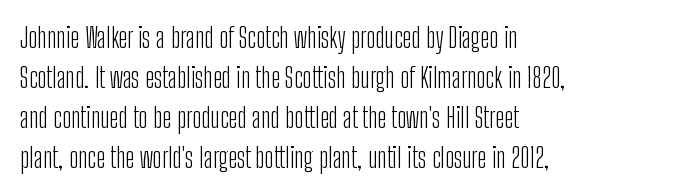
The image shows 28 px light, condensed sans-serif type, upright; set left-aligned, normal line spacing (1.43x), normal letter spacing, not underlined; low stroke contrast and a medium x-height.
